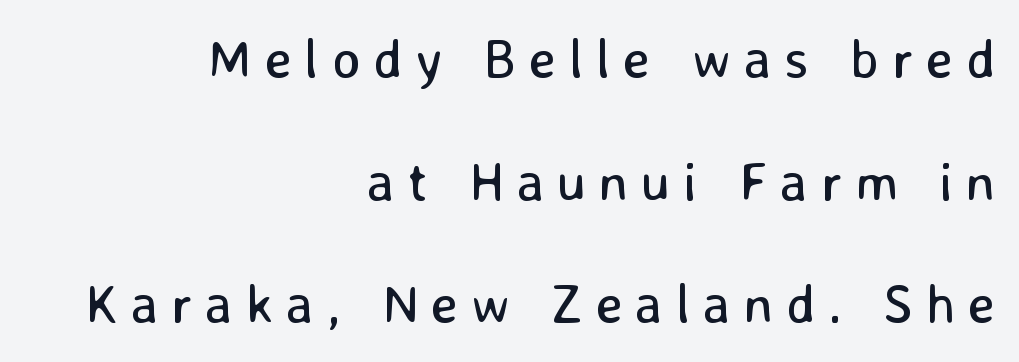
The image shows 54 px regular-weight sans-serif type, upright; set right-aligned, loose line spacing (2.27x), unusually wide letter spacing (+0.24 em), not underlined; low stroke contrast and a medium x-height.
